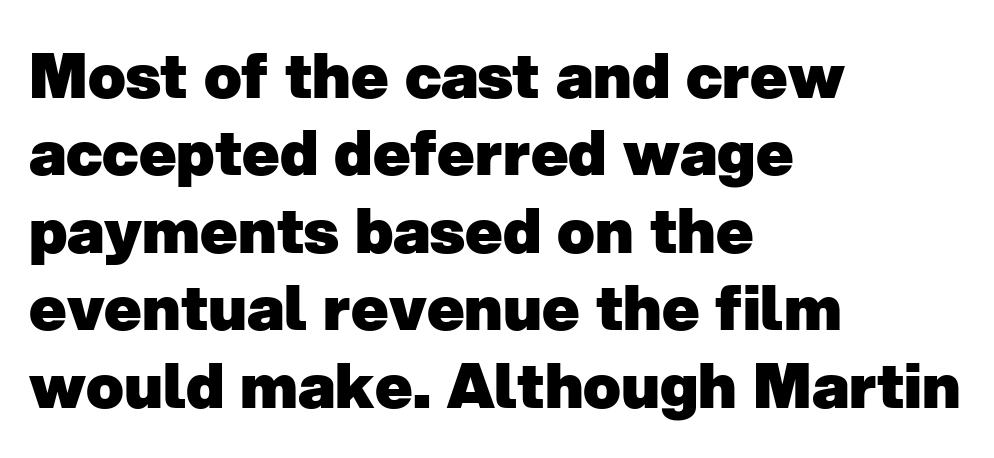
The letters carry no serifs — their stems end cleanly without finishing strokes. The rag falls on the right side of this text block. Character widths vary here, with narrow letters taking less room than wide ones. Glyph-to-glyph distance matches everyday printed text.
